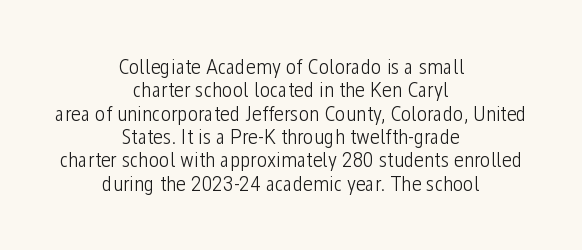
The image shows 22 px text type, upright; set centered, tight line spacing (1.06x), normal letter spacing, not underlined.
